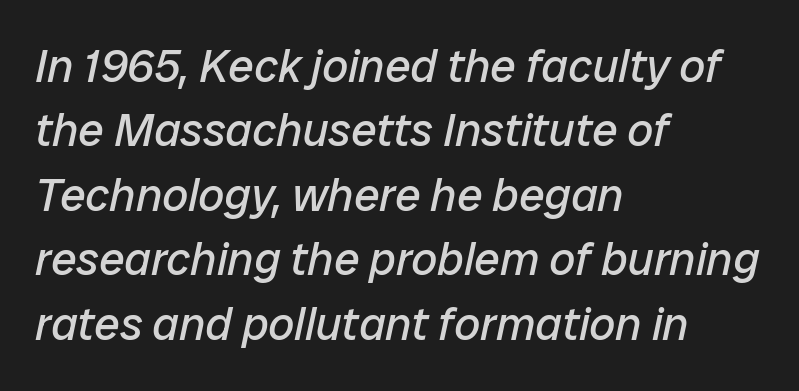
Italic: yes, the glyphs are oblique. The rendering uses natural spacing where letterforms have individual widths. Bare-footed words on every line. Stem width sits at or under what a default text font uses.
